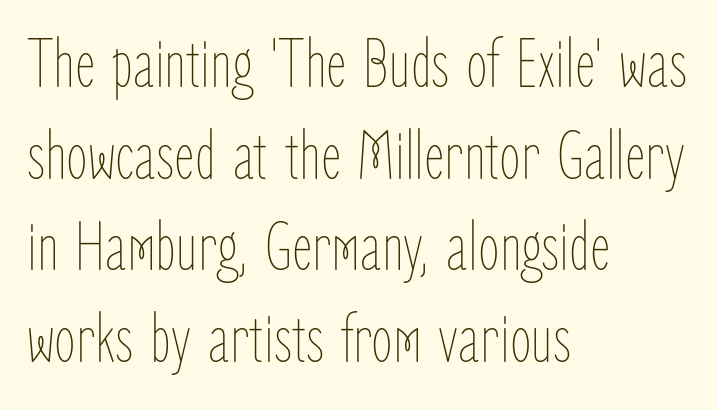
The lines in this sample share a left origin and differ only in where they stop. Is this a heavy cut? Hardly; it is regular or lighter. Rendered with straight, roman letterforms. Anything drawn beneath the words? Only blank space. Spacing verdict: proportional, widths tailored to each character.
